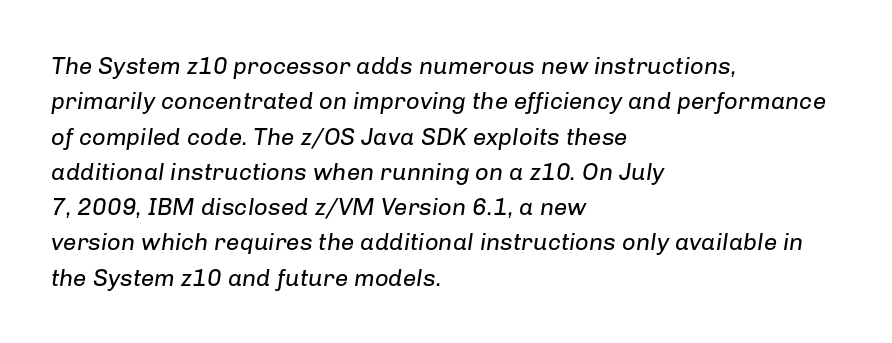
The image shows 24 px text type, italic (leaning right); set left-aligned, normal line spacing (1.47x), normal letter spacing, not underlined.
